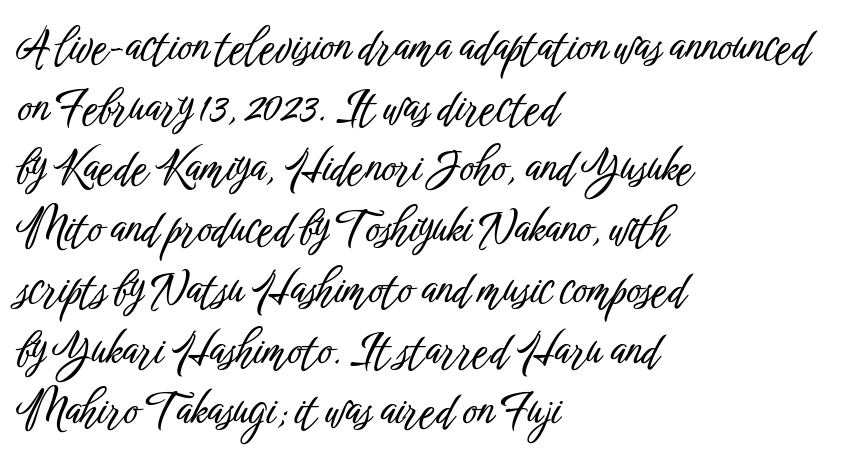
The image shows 44 px condensed sans-serif type; set left-aligned, normal line spacing (1.38x), normal letter spacing, not underlined; low stroke contrast and a medium x-height.
